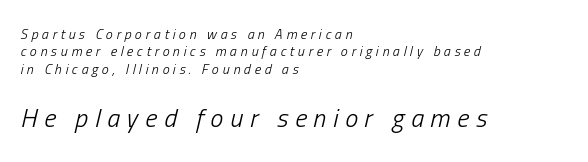
Q: Is the text bold? A: No.
Q: Is the text italic (slanted)? A: Yes, it leans right by about 13 degrees.
Q: Is the text underlined? A: No.
Q: How is the paragraph aligned? A: Left-aligned.
Q: Is the spacing between letters normal or unusually wide? A: Unusually wide.
Q: Which block of text is set in a larger size, the first (top) or the second (bottom)? A: The second (bottom) one.
